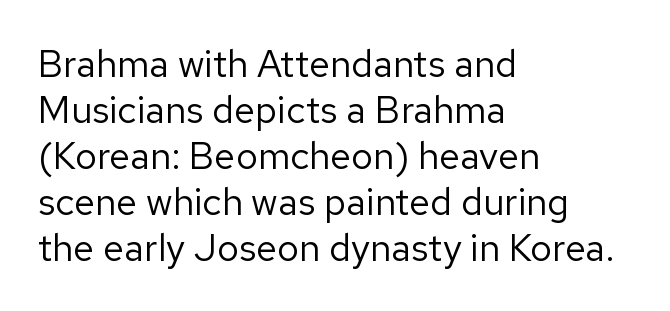
Q: Is the text bold? A: No.
Q: Is the text italic (slanted)? A: No, it is upright.
Q: Is the typeface a serif or a sans-serif typeface? A: Sans-serif.
Q: Is the text underlined? A: No.
Q: How is the paragraph aligned? A: Left-aligned.
Q: Is the spacing between letters normal or unusually wide? A: Normal.
Q: Width (condensed, normal, or wide)? A: Normal.
Q: Stroke contrast? A: Low.
Q: x-height? A: Medium.
Q: Monospaced? A: No.
